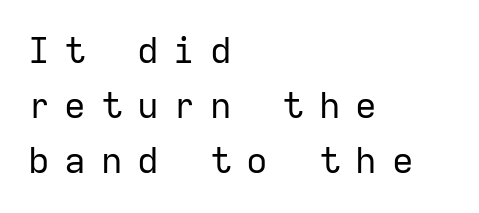
The image shows 36 px regular-weight sans-serif type, upright, monospaced; set left-aligned, normal line spacing (1.53x), unusually wide letter spacing (+0.41 em), not underlined; low stroke contrast and a medium x-height.
